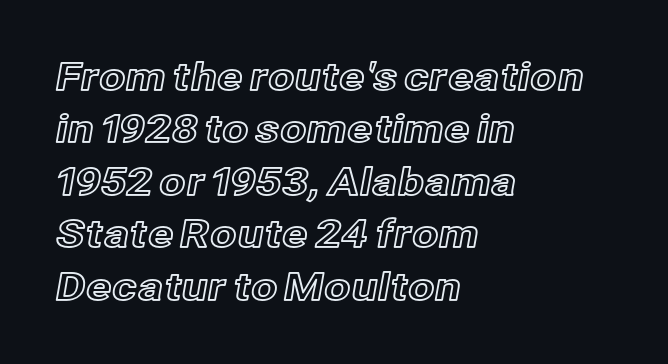
{"width": "normal", "x_height": "medium", "monospaced": "no", "underline": "no", "align": "left", "line_spacing": "normal", "line_spacing_ratio": 1.38, "letter_spacing": "normal", "letter_spacing_em": 0.0, "glyph_px": 38}
